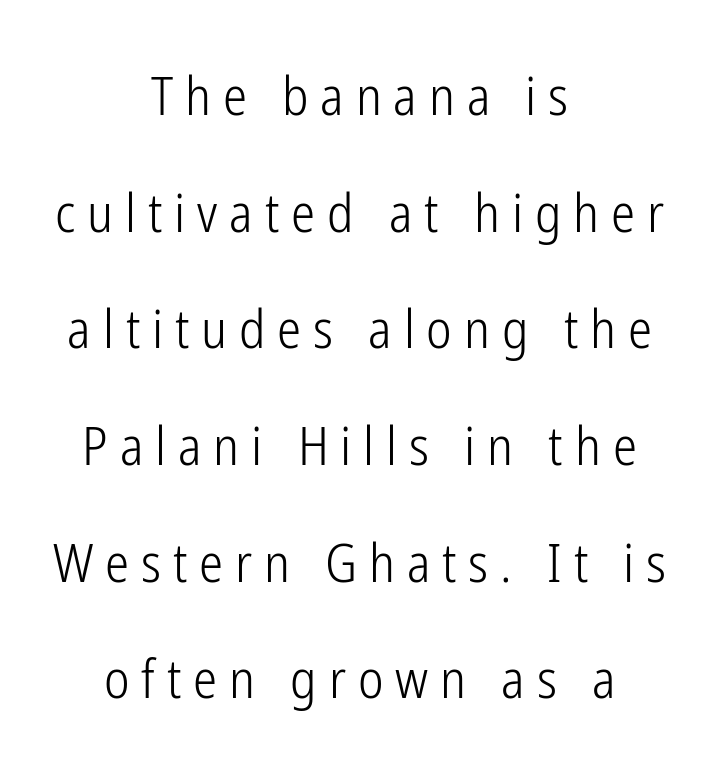
{"serif": "no", "italic": "no", "bold": "no", "weight": "light", "width": "condensed", "stroke_contrast": "low", "x_height": "medium", "monospaced": "no", "underline": "no", "align": "center", "line_spacing": "loose", "line_spacing_ratio": 2.16, "letter_spacing": "wide", "letter_spacing_em": 0.22, "glyph_px": 54}
